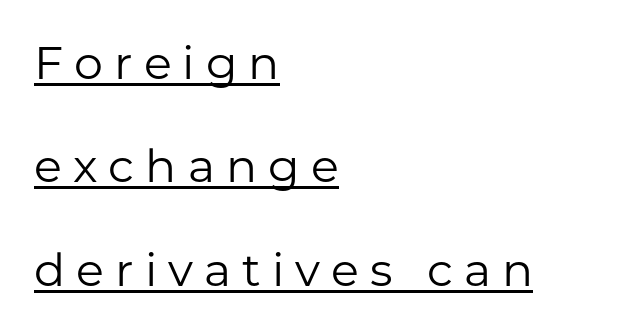
{"serif": "no", "italic": "no", "bold": "no", "weight": "regular", "width": "normal", "stroke_contrast": "low", "x_height": "medium", "monospaced": "no", "underline": "yes", "align": "left", "line_spacing": "loose", "line_spacing_ratio": 2.25, "letter_spacing": "wide", "letter_spacing_em": 0.24, "glyph_px": 46}
